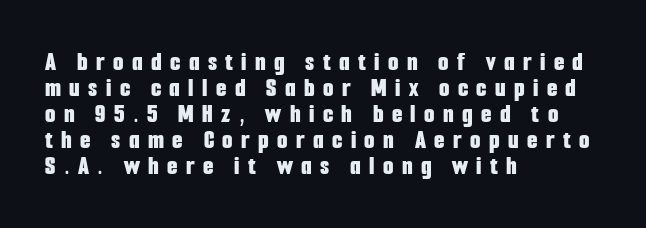
Rule under the text: the space is simply empty. When letters stand straight like this, we call the style roman or upright. Substantial extra tracking has been applied to these lines. Students, this is bold: see how much ink each stroke carries. These lines huddle together more closely than default settings would place them. Each line starts at the same left margin while the right side varies.
